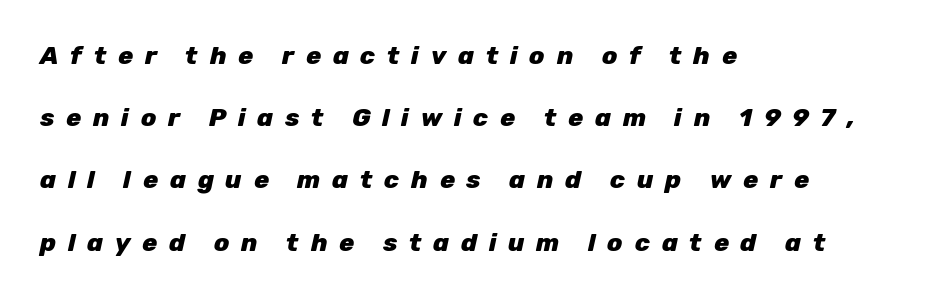
{"italic": "yes", "lean": "right", "slant_degrees": 12, "bold": "yes", "underline": "no", "align": "left", "line_spacing": "loose", "line_spacing_ratio": 2.49, "letter_spacing": "wide", "letter_spacing_em": 0.47, "glyph_px": 25}
